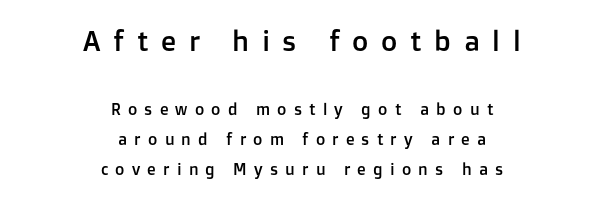
Q: Is the text italic (slanted)? A: No, it is upright.
Q: Is the typeface a serif or a sans-serif typeface? A: Sans-serif.
Q: Is the text underlined? A: No.
Q: How is the paragraph aligned? A: Centered.
Q: Is the spacing between letters normal or unusually wide? A: Unusually wide.
Q: Is the spacing between lines tight, normal or loose? A: Loose.
Q: Which block of text is set in a larger size, the first (top) or the second (bottom)? A: The first (top) one.
Q: Width (condensed, normal, or wide)? A: Normal.
Q: Stroke contrast? A: Low.
Q: x-height? A: Medium.
Q: Monospaced? A: No.
